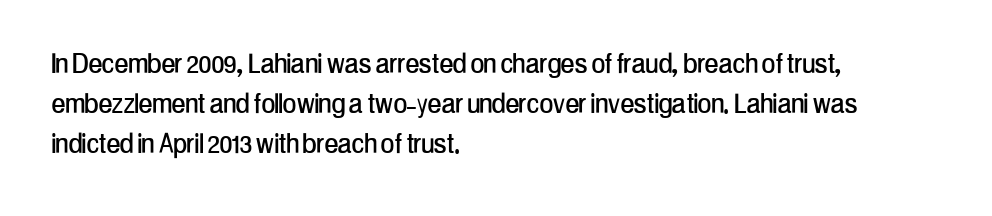
Q: Is the text italic (slanted)? A: No, it is upright.
Q: Is the typeface a serif or a sans-serif typeface? A: Sans-serif.
Q: Is the text underlined? A: No.
Q: How is the paragraph aligned? A: Left-aligned.
Q: Is the spacing between letters normal or unusually wide? A: Normal.
Q: Width (condensed, normal, or wide)? A: Condensed.
Q: Stroke contrast? A: Low.
Q: x-height? A: Medium.
Q: Monospaced? A: No.
